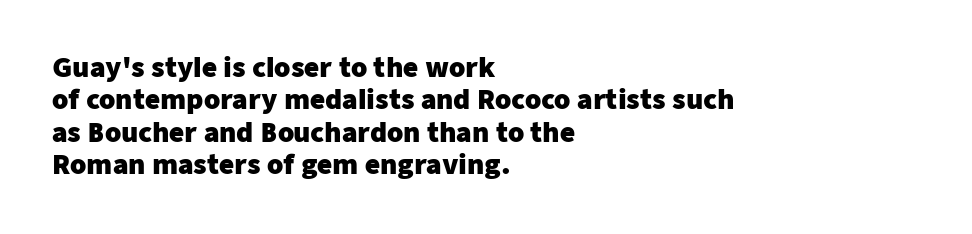
The image shows 26 px bold type, upright; set left-aligned, normal line spacing (1.25x), normal letter spacing, not underlined.
